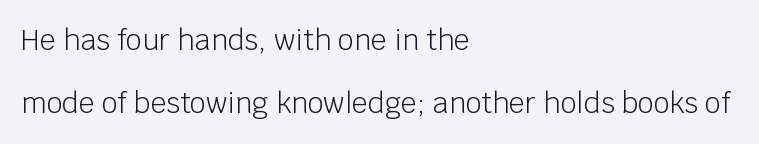
{"serif": "no", "italic": "no", "bold": "no", "weight": "light", "width": "normal", "stroke_contrast": "low", "x_height": "large", "monospaced": "no", "underline": "no", "align": "left", "line_spacing": "loose", "line_spacing_ratio": 2.26, "letter_spacing": "normal", "letter_spacing_em": 0.0, "glyph_px": 28}
